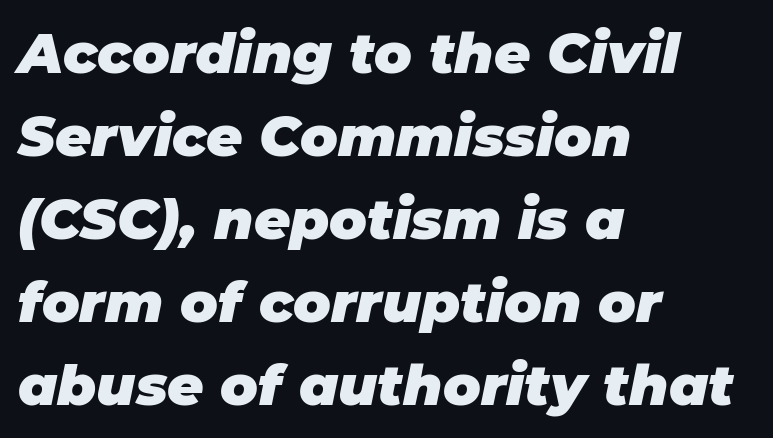
Emphasis-style slanted type is in use. Unmarked baselines from the first word to the last. Regarding leading, the lines here are spaced in the standard way. The passage shown is typed in a proportional face where columns would drift.
